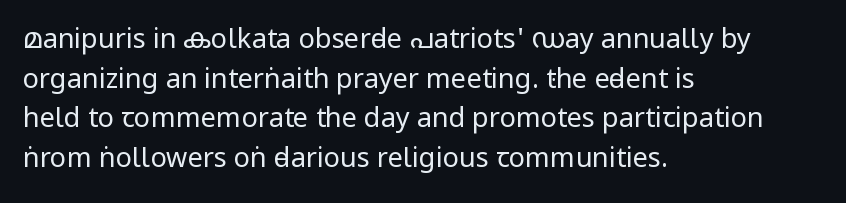
The image shows 27 px text type, upright; set left-aligned, normal line spacing (1.47x), normal letter spacing, not underlined.
